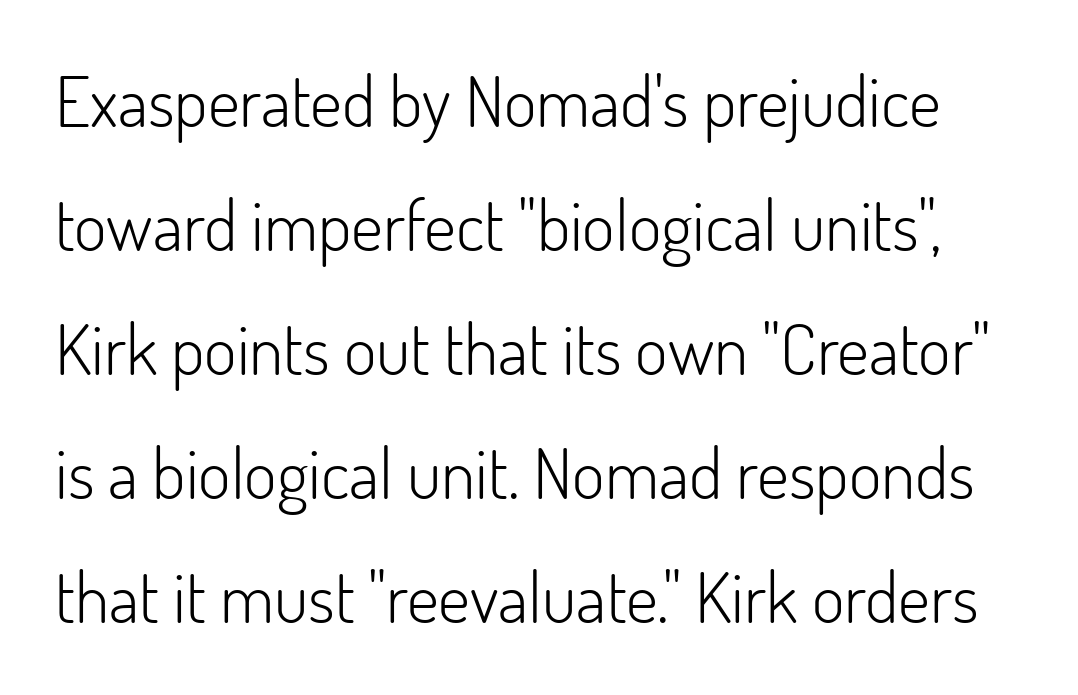
A typesetter would mark this as roman, not italic. The letters advance in unequal steps, a hallmark of proportional type. No feet cap the strokes, marking this as sans-serif type. Does extra space separate the letters? No, they use regular spacing.
